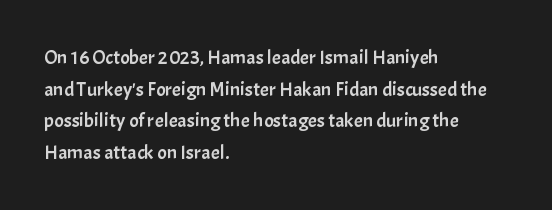
{"italic": "no", "underline": "no", "align": "left", "line_spacing": "normal", "line_spacing_ratio": 1.58, "letter_spacing": "normal", "letter_spacing_em": 0.0, "glyph_px": 20}
